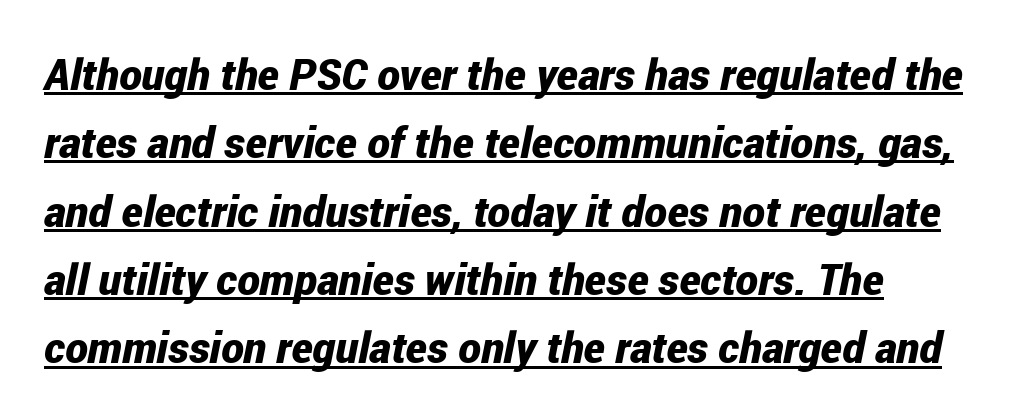
Q: Is the text bold? A: Yes.
Q: Is the text italic (slanted)? A: Yes, it leans right by about 12 degrees.
Q: Is the text underlined? A: Yes.
Q: How is the paragraph aligned? A: Left-aligned.
Q: Is the spacing between letters normal or unusually wide? A: Normal.
Q: Is the spacing between lines tight, normal or loose? A: Normal.
Q: Width (condensed, normal, or wide)? A: Condensed.
Q: Stroke contrast? A: Low.
Q: x-height? A: Medium.
Q: Monospaced? A: No.
